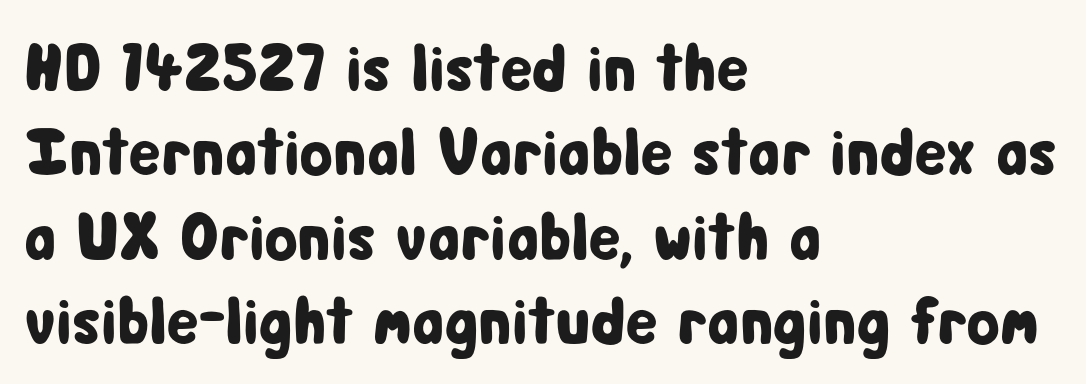
{"serif": "no", "italic": "no", "width": "condensed", "stroke_contrast": "low", "x_height": "medium", "monospaced": "no", "underline": "no", "align": "left", "line_spacing": "normal", "line_spacing_ratio": 1.26, "letter_spacing": "normal", "letter_spacing_em": 0.0, "glyph_px": 67}
